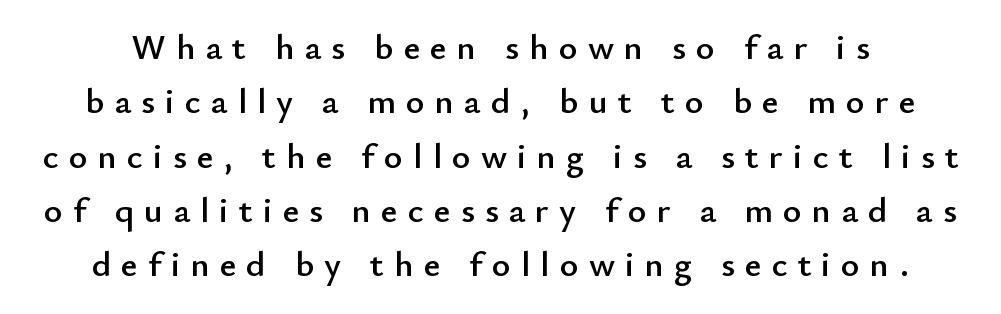
The image shows 36 px sans-serif type, upright; set normal line spacing (1.51x), unusually wide letter spacing (+0.28 em), not underlined; low stroke contrast and a small x-height.
